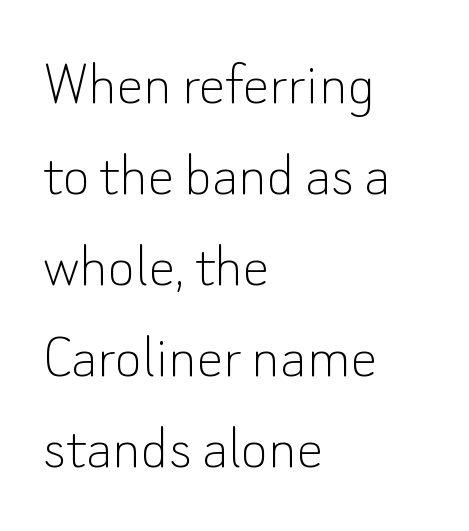
Q: Is the text bold? A: No.
Q: Is the text italic (slanted)? A: No, it is upright.
Q: Is the typeface a serif or a sans-serif typeface? A: Sans-serif.
Q: Is the text underlined? A: No.
Q: How is the paragraph aligned? A: Left-aligned.
Q: Is the spacing between letters normal or unusually wide? A: Normal.
Q: Is the spacing between lines tight, normal or loose? A: Normal.
Q: Width (condensed, normal, or wide)? A: Normal.
Q: Stroke contrast? A: Low.
Q: x-height? A: Small.
Q: Monospaced? A: No.
